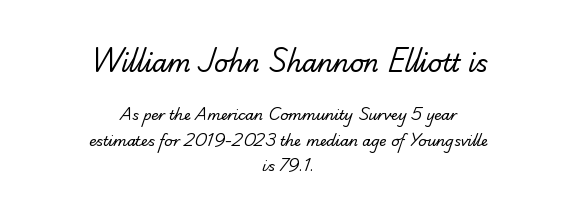
Q: Is the text bold? A: No.
Q: Is the text underlined? A: No.
Q: How is the paragraph aligned? A: Centered.
Q: Is the spacing between letters normal or unusually wide? A: Normal.
Q: Which block of text is set in a larger size, the first (top) or the second (bottom)? A: The first (top) one.
